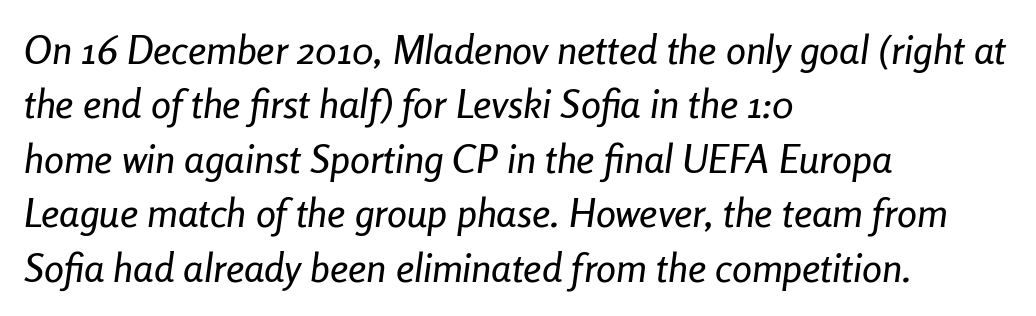
The zone under the glyphs is completely vacant. Caption: standard tracking, unaltered. If you drew a ruler down the left edge, every line would touch it. Character widths vary here, with narrow letters taking less room than wide ones. The passage shown stacks its lines at a standard gap.
